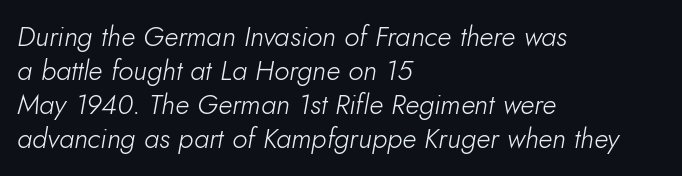
This sample uses an oblique cut, with every glyph tilted off the vertical. The lines are quadded left. Unmarked baselines from the first word to the last. Looks like regular typesetting: each glyph gets only the width it needs.
